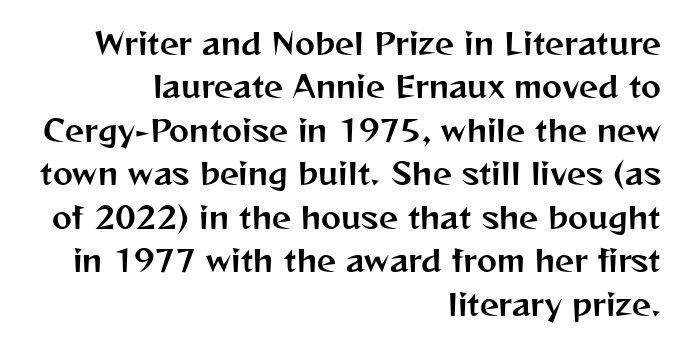
Q: Is the text italic (slanted)? A: No, it is upright.
Q: Is the typeface a serif or a sans-serif typeface? A: Sans-serif.
Q: Is the text underlined? A: No.
Q: How is the paragraph aligned? A: Right-aligned.
Q: Is the spacing between letters normal or unusually wide? A: Normal.
Q: Is the spacing between lines tight, normal or loose? A: Normal.
Q: Width (condensed, normal, or wide)? A: Normal.
Q: Stroke contrast? A: Medium.
Q: x-height? A: Medium.
Q: Monospaced? A: No.
